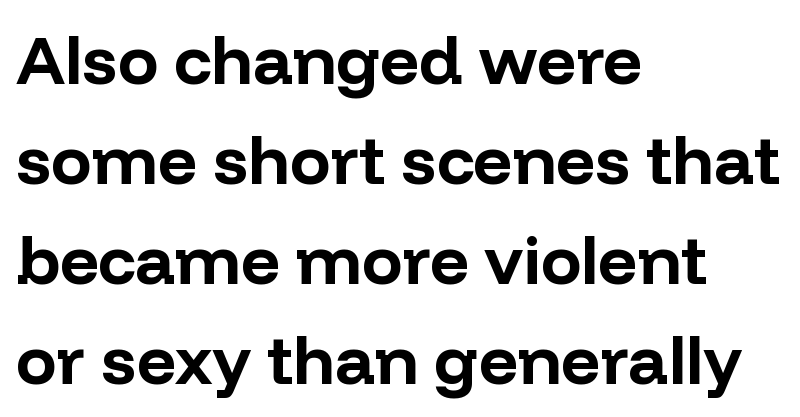
The image shows 68 px bold sans-serif type, upright; set left-aligned, normal line spacing (1.47x), normal letter spacing, not underlined; low stroke contrast and a medium x-height.
